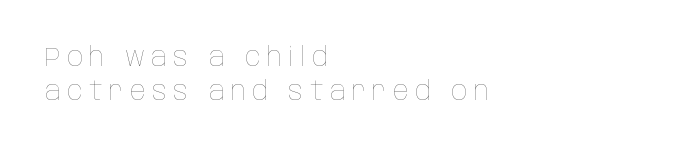
{"italic": "no", "bold": "no", "underline": "no", "align": "left", "line_spacing": "normal", "line_spacing_ratio": 1.31, "letter_spacing": "wide", "letter_spacing_em": 0.25, "glyph_px": 26}
